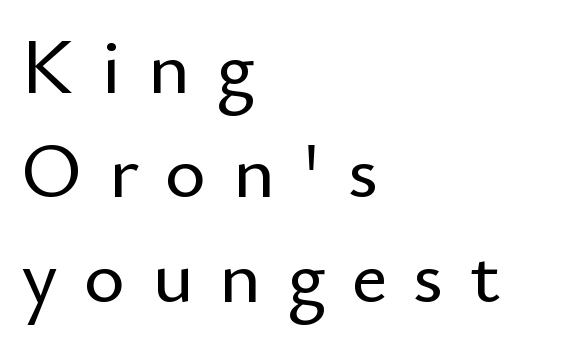
{"serif": "no", "italic": "no", "width": "normal", "stroke_contrast": "low", "x_height": "small", "monospaced": "no", "underline": "no", "align": "left", "line_spacing": "normal", "line_spacing_ratio": 1.32, "letter_spacing": "wide", "letter_spacing_em": 0.33, "glyph_px": 79}
